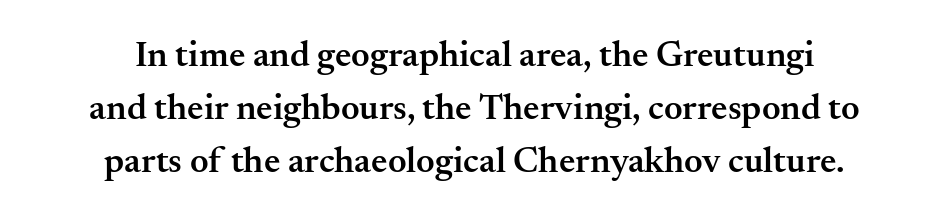
Q: Is the text bold? A: Semi-bold.
Q: Is the text italic (slanted)? A: No, it is upright.
Q: Is the typeface a serif or a sans-serif typeface? A: Serif.
Q: Is the text underlined? A: No.
Q: Is the spacing between letters normal or unusually wide? A: Normal.
Q: Is the spacing between lines tight, normal or loose? A: Normal.
Q: Width (condensed, normal, or wide)? A: Normal.
Q: Stroke contrast? A: Medium.
Q: x-height? A: Small.
Q: Monospaced? A: No.
